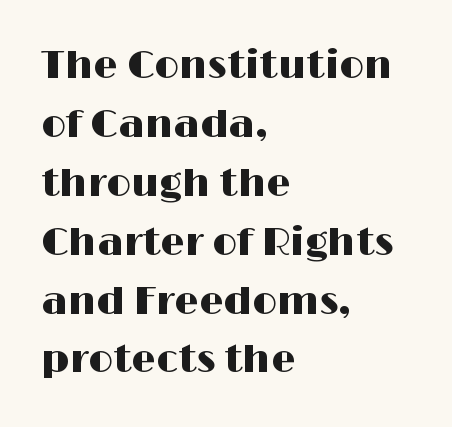
{"serif": "no", "italic": "no", "width": "wide", "stroke_contrast": "high", "x_height": "medium", "monospaced": "no", "underline": "no", "align": "left", "line_spacing": "normal", "line_spacing_ratio": 1.51, "letter_spacing": "normal", "letter_spacing_em": 0.0, "glyph_px": 39}
